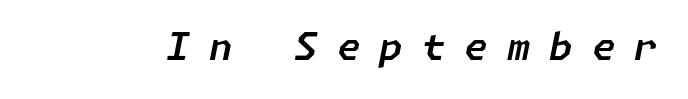
Q: Is the text italic (slanted)? A: Yes, it leans right by about 11 degrees.
Q: Is the text underlined? A: No.
Q: Is the spacing between letters normal or unusually wide? A: Unusually wide.
Q: Width (condensed, normal, or wide)? A: Normal.
Q: Stroke contrast? A: Low.
Q: x-height? A: Medium.
